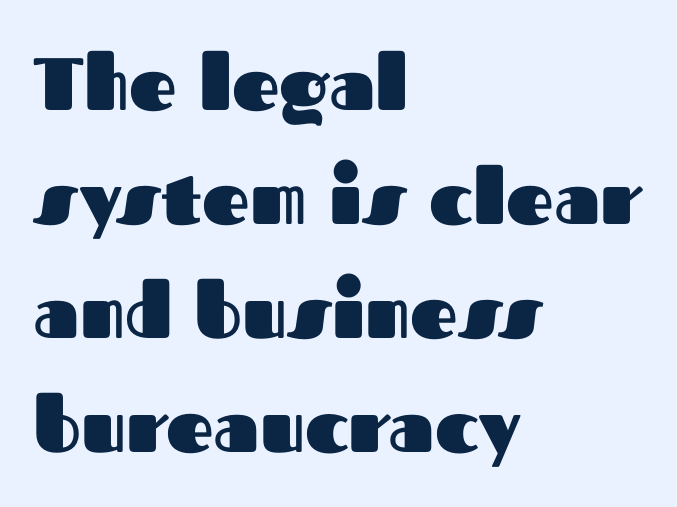
{"serif": "no", "italic": "no", "bold": "yes", "weight": "heavy", "width": "normal", "stroke_contrast": "medium", "x_height": "medium", "monospaced": "no", "underline": "no", "align": "left", "line_spacing": "normal", "line_spacing_ratio": 1.54, "letter_spacing": "normal", "letter_spacing_em": 0.0, "glyph_px": 74}
